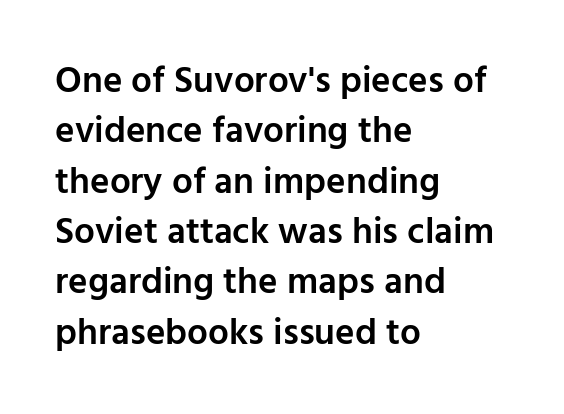
If you drew a ruler down the left edge, every line would touch it. Stems and bowls a touch heavier than normal — semibold. If you drew a line through each stem, it would be perfectly vertical. The letterforms sit shoulder to shoulder at normal distance. Normally led — the rows are evenly, conventionally spaced. The typeface chosen for these lines omits serifs.
